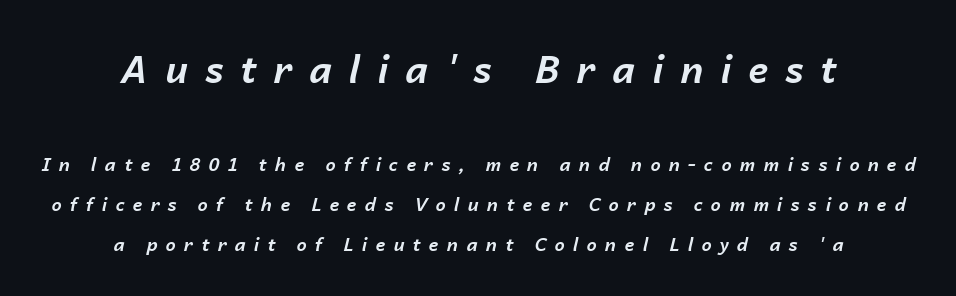
{"italic": "yes", "lean": "right", "slant_degrees": 14, "bold": "yes", "weight": "bold", "width": "normal", "stroke_contrast": "low", "x_height": "medium", "monospaced": "no", "underline": "no", "align": "center", "line_spacing": "loose", "line_spacing_ratio": 2.22, "letter_spacing": "wide", "letter_spacing_em": 0.46, "larger_block": "first", "size_ratio": 2.06, "glyph_px": 37}
